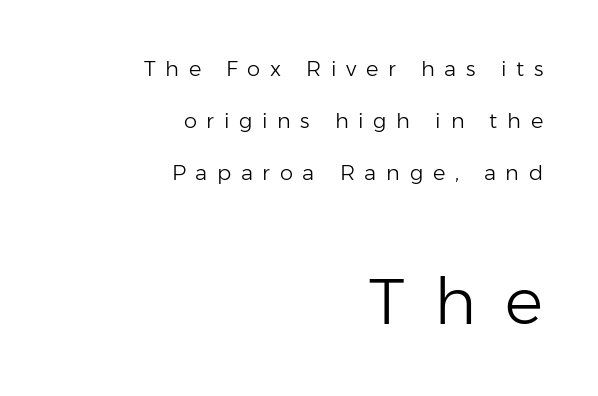
Q: Is the text bold? A: No.
Q: Is the text italic (slanted)? A: No, it is upright.
Q: Is the typeface a serif or a sans-serif typeface? A: Sans-serif.
Q: Is the text underlined? A: No.
Q: How is the paragraph aligned? A: Right-aligned.
Q: Is the spacing between letters normal or unusually wide? A: Unusually wide.
Q: Is the spacing between lines tight, normal or loose? A: Loose.
Q: Which block of text is set in a larger size, the first (top) or the second (bottom)? A: The second (bottom) one.
Q: Width (condensed, normal, or wide)? A: Normal.
Q: Stroke contrast? A: Low.
Q: x-height? A: Medium.
Q: Monospaced? A: No.
